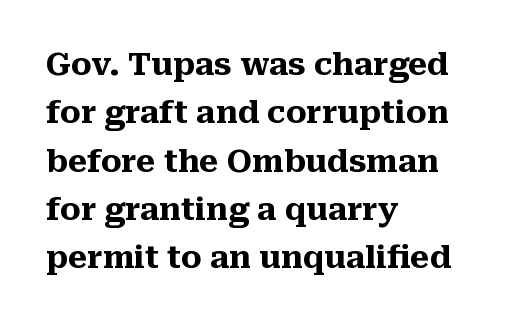
How would I describe the line gaps? Plain and ordinary. Is this a fixed-width face? No — the glyphs have proportional, varying widths. Typesetter's note: full bold, strokes at maximum text heaviness. Descender tails drop into unmarked territory. Tracking value appears to be zero — textbook default spacing. Typographically, this falls in the serif category.
